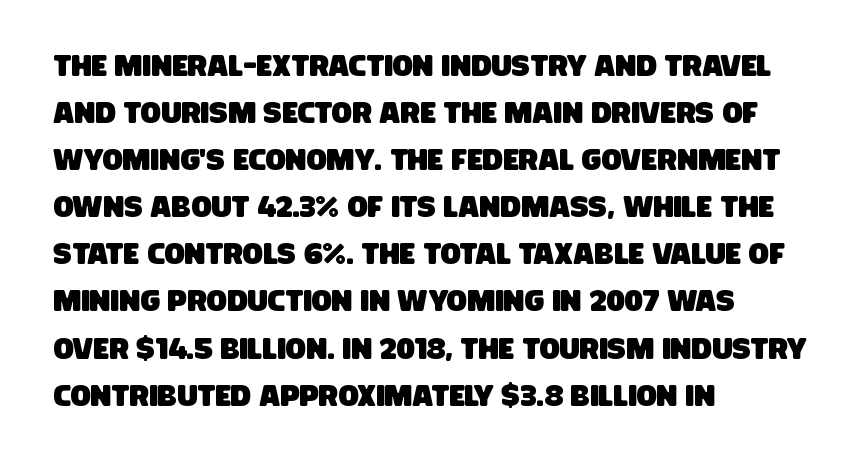
Check where the strokes stop: nothing finishes them off — pure sans. Successive baselines arrive at the customary interval. These lines are rendered in a variable-pitch font. You could call the tracking neutral — neither tight nor loose.
